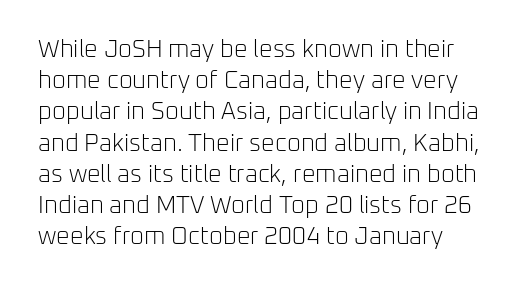
The passage shown is not underscored anywhere. Vertical stems look standard width or narrower in stroke. This sample uses plain, unmodified letter spacing. This is roman type, the default non-slanted kind. Students, observe: this is what conventionally led text looks like.
